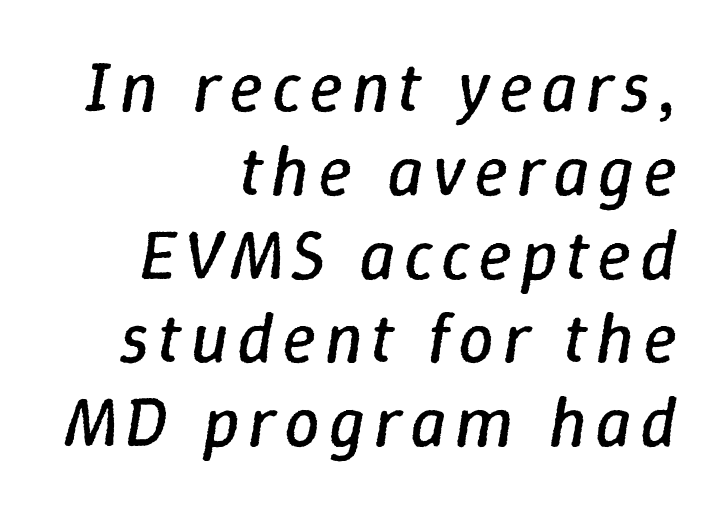
{"italic": "yes", "lean": "right", "slant_degrees": 9, "bold": "no", "weight": "regular", "width": "normal", "stroke_contrast": "low", "x_height": "medium", "monospaced": "no", "underline": "no", "align": "right", "line_spacing_ratio": 1.18, "glyph_px": 71}
